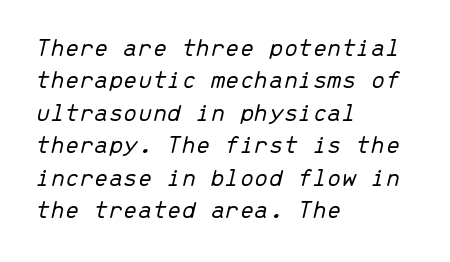
The image shows 26 px text type, italic (leaning right); set left-aligned, normal line spacing (1.25x), normal letter spacing, not underlined.
